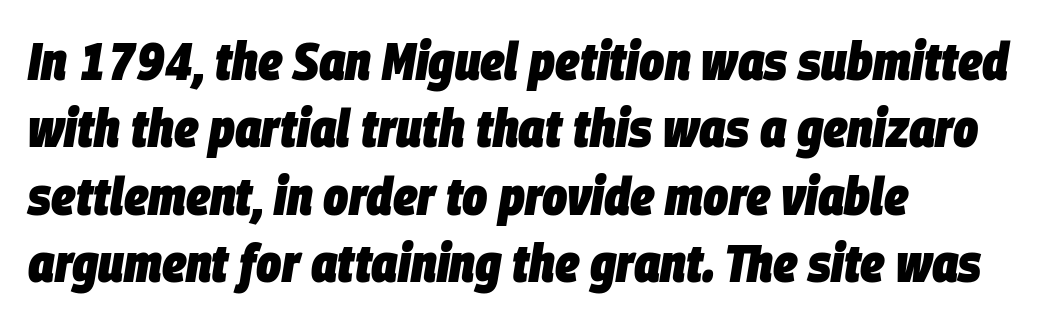
Q: Is the text bold? A: Yes.
Q: Is the text italic (slanted)? A: Yes, it leans right by about 9 degrees.
Q: Is the text underlined? A: No.
Q: How is the paragraph aligned? A: Left-aligned.
Q: Is the spacing between letters normal or unusually wide? A: Normal.
Q: Is the spacing between lines tight, normal or loose? A: Normal.
Q: Width (condensed, normal, or wide)? A: Condensed.
Q: Stroke contrast? A: Low.
Q: x-height? A: Large.
Q: Monospaced? A: No.
